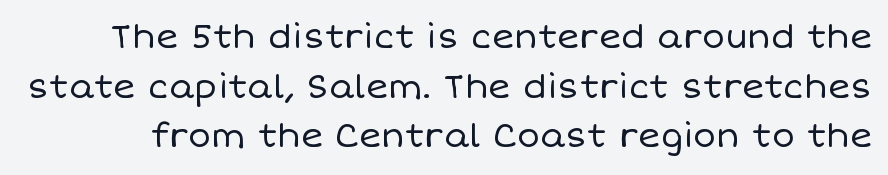
{"italic": "no", "bold": "no", "weight": "regular", "width": "normal", "stroke_contrast": "low", "x_height": "large", "monospaced": "no", "underline": "no", "line_spacing": "normal", "line_spacing_ratio": 1.46, "letter_spacing": "normal", "letter_spacing_em": 0.0, "glyph_px": 34}
